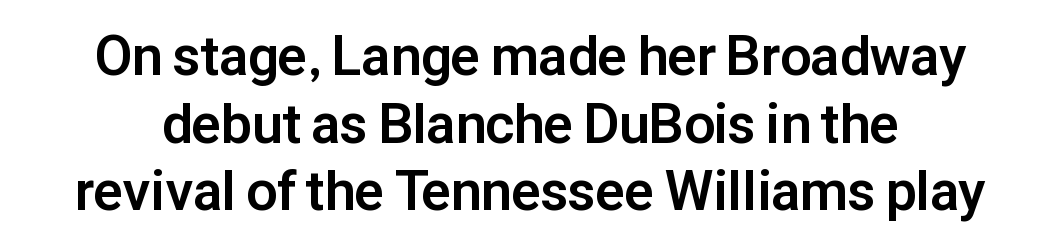
{"serif": "no", "italic": "no", "bold": "yes", "weight": "bold", "width": "normal", "stroke_contrast": "low", "x_height": "medium", "monospaced": "no", "underline": "no", "line_spacing_ratio": 1.23, "letter_spacing": "normal", "letter_spacing_em": 0.0, "glyph_px": 55}
